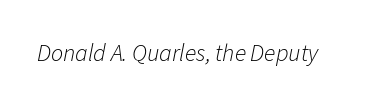
No extra tracking has been applied to these lines. The cut favours lightness, reaching ordinary text weight at its darkest. Is the type slanted? Yes — the strokes lean at a clear angle. Underline: absent.
